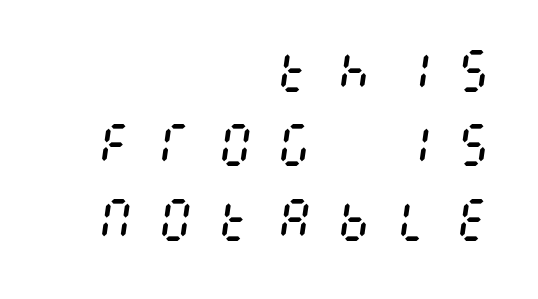
The image shows 47 px regular-weight, condensed type, italic (leaning right); set right-aligned, normal line spacing (1.58x), unusually wide letter spacing (+0.47 em), not underlined; medium stroke contrast and a large x-height.
